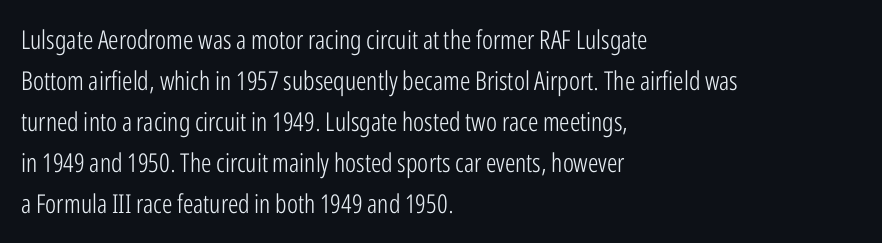
The words here are not underlined. Unbolded letterforms with no extra heft. Quick note: interline space is typical. These lines stack with their left ends in a neat column. Ordinary non-slanted type is in use. Here the glyphs are tracked normally, forming tight word shapes.
